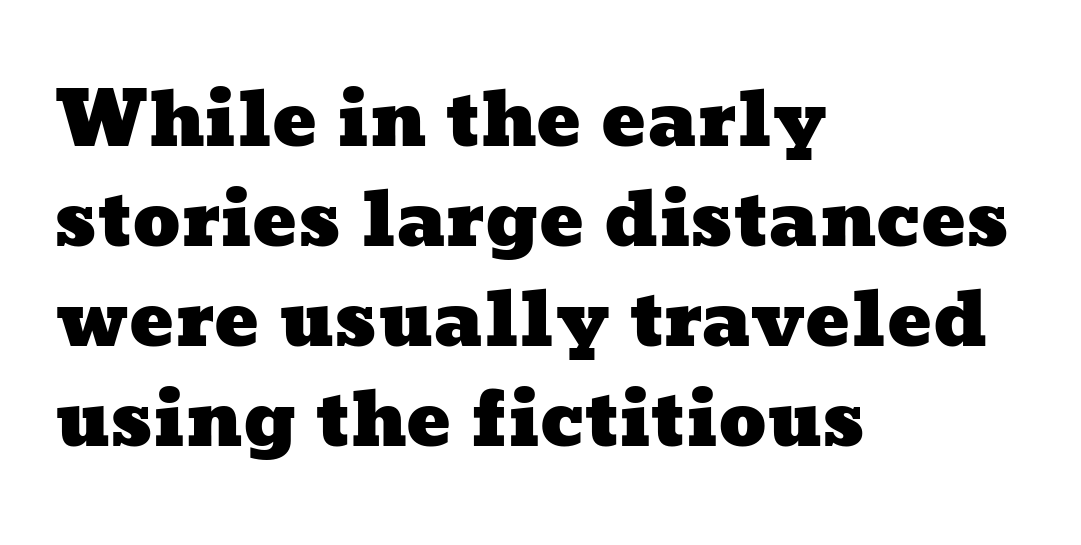
The image shows 74 px wide type; set left-aligned, normal line spacing (1.35x), normal letter spacing, not underlined; low stroke contrast and a medium x-height.
